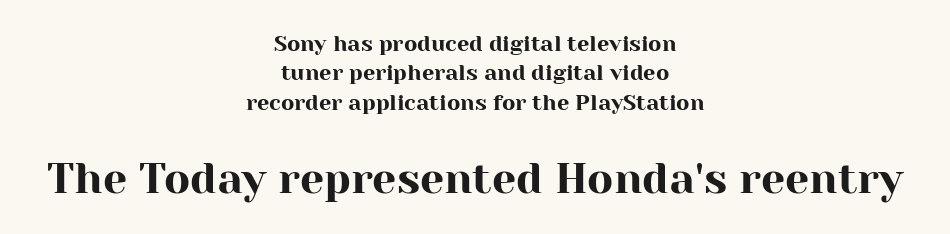
Leftover space on each line is divided equally before and after the words. Tracking value appears to be zero — textbook default spacing. Typographically, this falls in the serif category. The baseline area is clear. Does the leading feel generous? No, just average.
